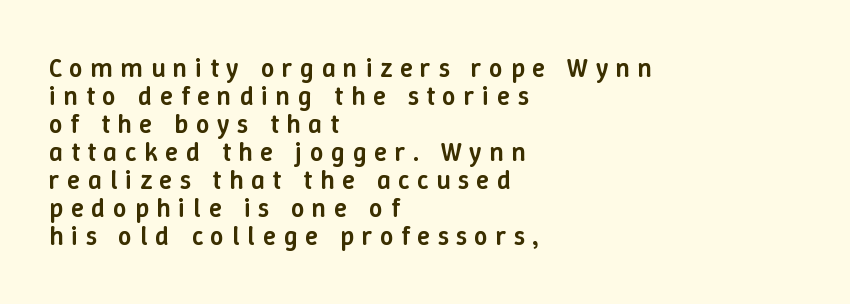
{"italic": "no", "bold": "semi", "underline": "no", "align": "left", "line_spacing": "tight", "line_spacing_ratio": 1.04, "letter_spacing": "wide", "letter_spacing_em": 0.28, "glyph_px": 27}
